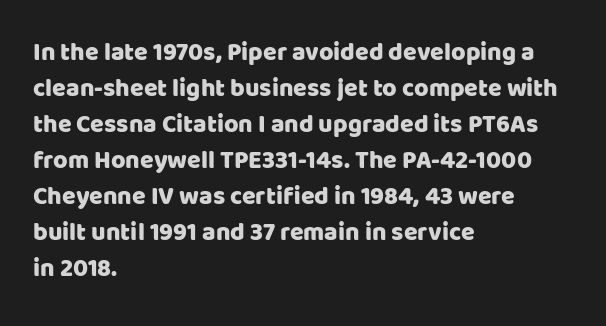
{"italic": "no", "underline": "no", "align": "left", "line_spacing": "normal", "line_spacing_ratio": 1.44, "letter_spacing": "normal", "letter_spacing_em": 0.0, "glyph_px": 25}
